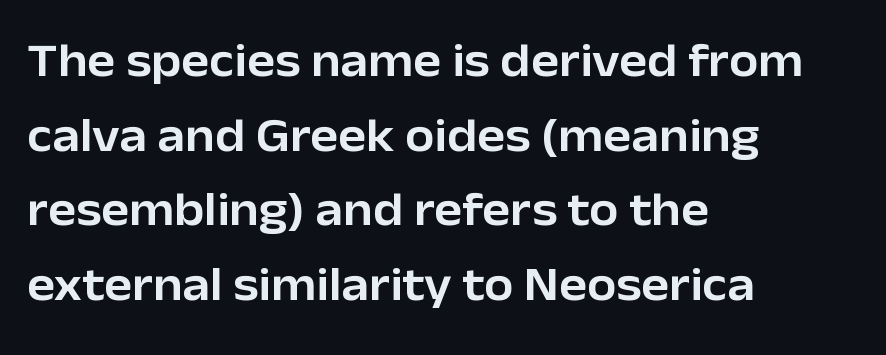
The image shows 47 px sans-serif type, upright; set left-aligned, normal line spacing (1.59x), normal letter spacing, not underlined; low stroke contrast and a medium x-height.
